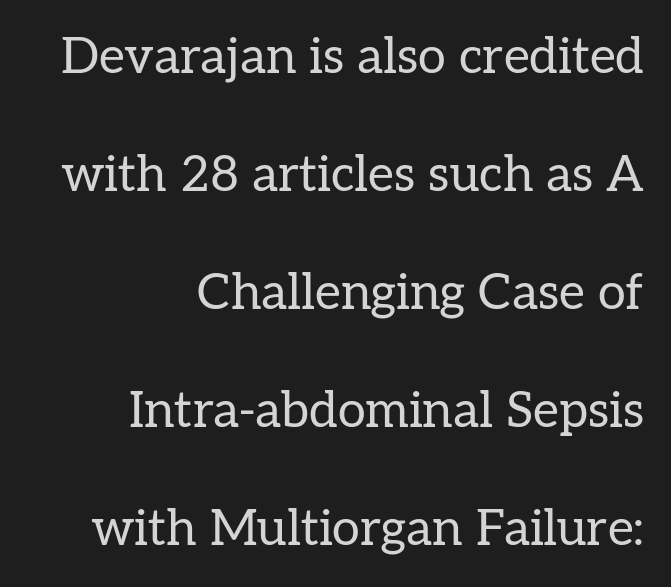
Q: Is the text bold? A: No.
Q: Is the text italic (slanted)? A: No, it is upright.
Q: Is the typeface a serif or a sans-serif typeface? A: Serif.
Q: Is the text underlined? A: No.
Q: How is the paragraph aligned? A: Right-aligned.
Q: Is the spacing between letters normal or unusually wide? A: Normal.
Q: Is the spacing between lines tight, normal or loose? A: Loose.
Q: Width (condensed, normal, or wide)? A: Normal.
Q: Stroke contrast? A: Low.
Q: x-height? A: Medium.
Q: Monospaced? A: No.
